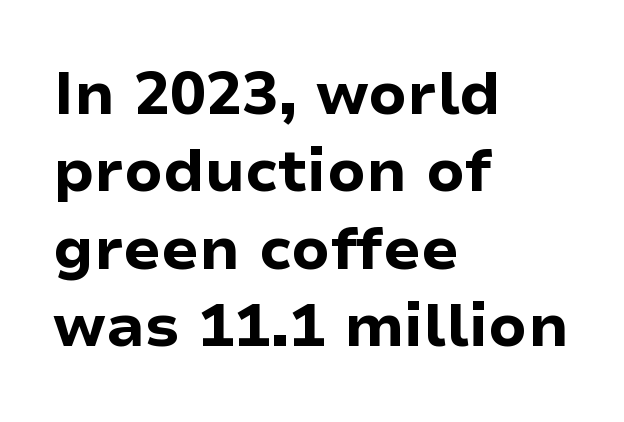
The image shows 60 px bold sans-serif type, upright; set left-aligned, normal line spacing (1.29x), normal letter spacing, not underlined; low stroke contrast and a medium x-height.
